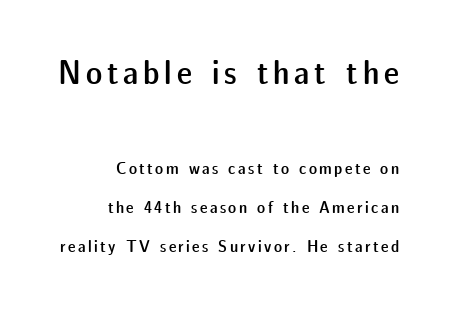
The image shows 34 px semibold sans-serif type, upright; set right-aligned, loose line spacing (2.31x), not underlined; the first (top) block is 2.0x larger; low stroke contrast and a medium x-height.
